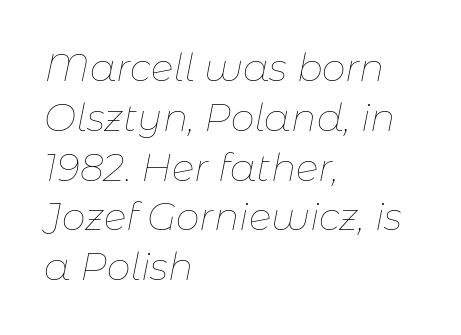
{"italic": "yes", "lean": "right", "slant_degrees": 11, "bold": "no", "weight": "thin", "width": "normal", "stroke_contrast": "low", "x_height": "medium", "monospaced": "no", "underline": "no", "align": "left", "line_spacing": "normal", "line_spacing_ratio": 1.31, "letter_spacing": "normal", "letter_spacing_em": 0.0, "glyph_px": 38}
